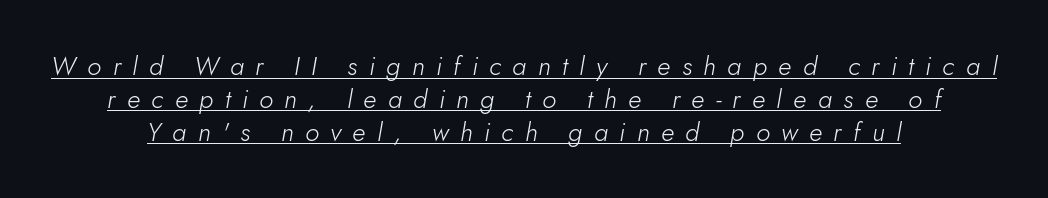
Q: Is the text bold? A: No.
Q: Is the text italic (slanted)? A: Yes, it leans right by about 10 degrees.
Q: Is the text underlined? A: Yes.
Q: How is the paragraph aligned? A: Centered.
Q: Is the spacing between letters normal or unusually wide? A: Unusually wide.
Q: Is the spacing between lines tight, normal or loose? A: Normal.
